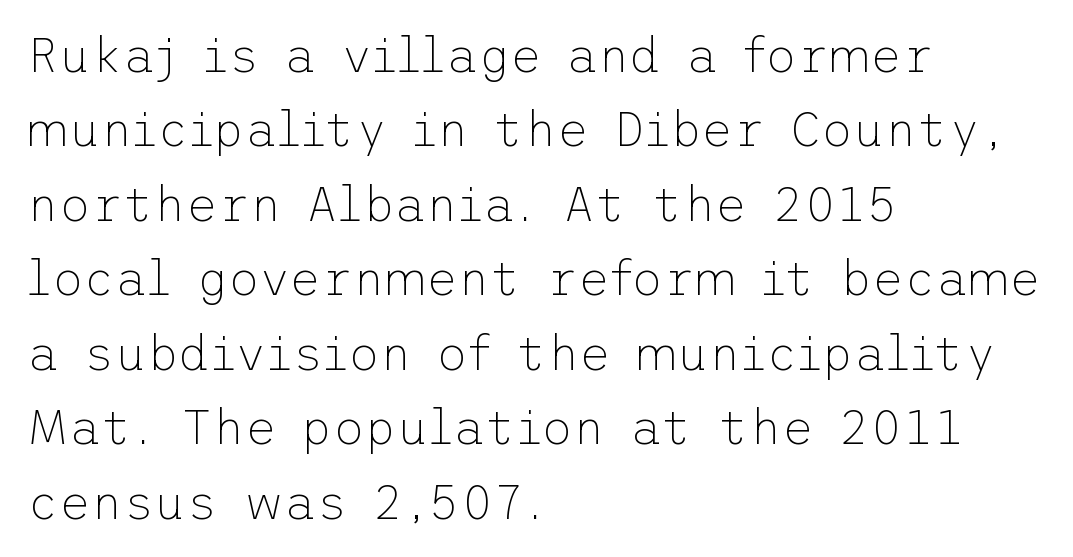
{"serif": "no", "italic": "no", "bold": "no", "weight": "thin", "width": "normal", "stroke_contrast": "low", "x_height": "medium", "underline": "no", "align": "left", "line_spacing": "normal", "line_spacing_ratio": 1.52, "letter_spacing": "normal", "letter_spacing_em": 0.0, "glyph_px": 49}
